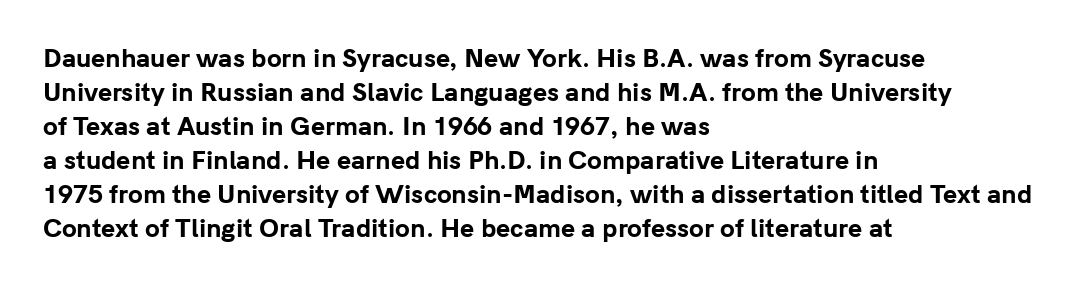
{"italic": "no", "bold": "yes", "underline": "no", "align": "left", "line_spacing": "normal", "line_spacing_ratio": 1.42, "letter_spacing": "normal", "letter_spacing_em": 0.0, "glyph_px": 24}
